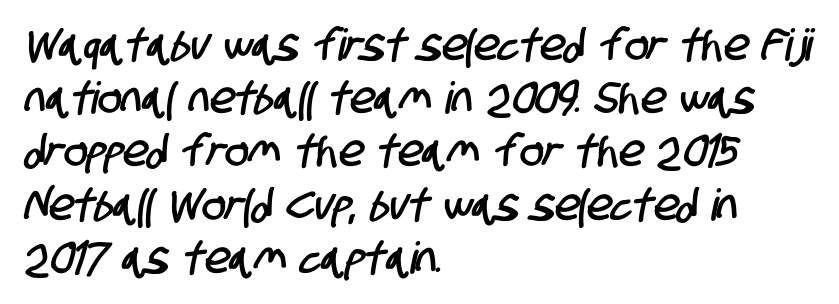
The image shows 44 px condensed sans-serif type; set left-aligned, line spacing 1.21x, normal letter spacing, not underlined; low stroke contrast and a large x-height.
